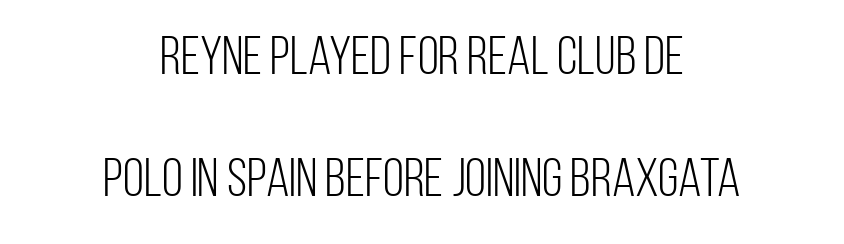
Q: Is the text bold? A: No.
Q: Is the text italic (slanted)? A: No, it is upright.
Q: Is the typeface a serif or a sans-serif typeface? A: Sans-serif.
Q: Is the text underlined? A: No.
Q: How is the paragraph aligned? A: Centered.
Q: Is the spacing between letters normal or unusually wide? A: Normal.
Q: Is the spacing between lines tight, normal or loose? A: Loose.
Q: Width (condensed, normal, or wide)? A: Condensed.
Q: Stroke contrast? A: Low.
Q: x-height? A: Large.
Q: Monospaced? A: No.
